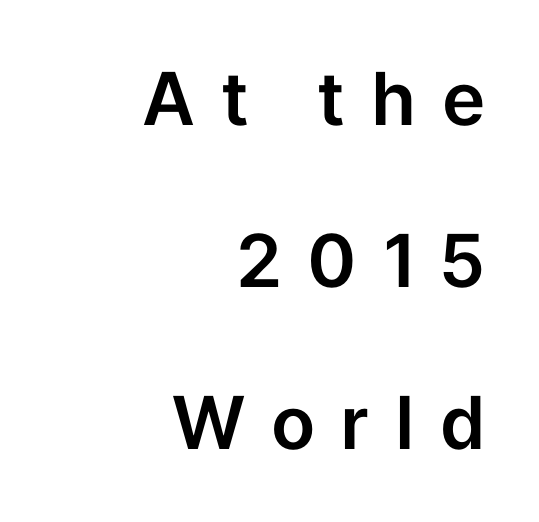
Each letter keeps its own natural width here, so spacing adapts to shape. All the whitespace from short lines collects on the left. The glyphs are unaccompanied by any horizontal stroke below them. Between one letter and the next there's a generous, obvious gap.
